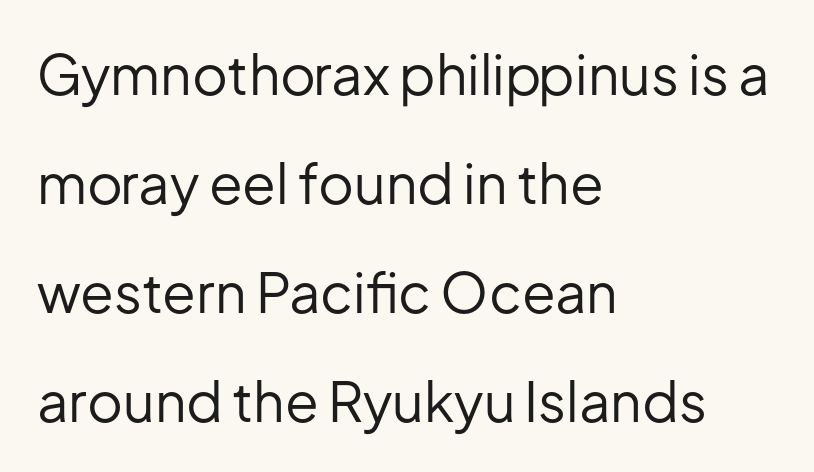
{"serif": "no", "italic": "no", "bold": "no", "weight": "regular", "width": "normal", "stroke_contrast": "low", "x_height": "medium", "monospaced": "no", "underline": "no", "align": "left", "line_spacing": "loose", "line_spacing_ratio": 1.98, "letter_spacing": "normal", "letter_spacing_em": 0.0, "glyph_px": 55}
